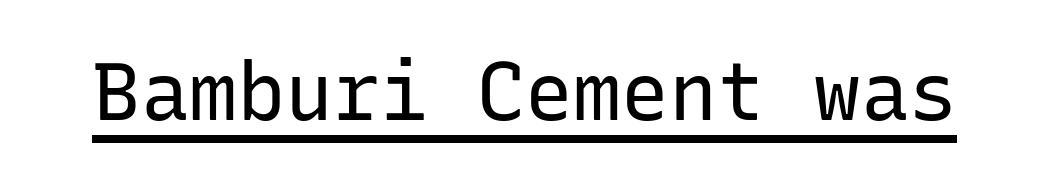
{"serif": "no", "italic": "no", "bold": "no", "weight": "regular", "width": "normal", "stroke_contrast": "low", "x_height": "medium", "monospaced": "yes", "underline": "yes", "letter_spacing": "normal", "letter_spacing_em": 0.0, "glyph_px": 80}
